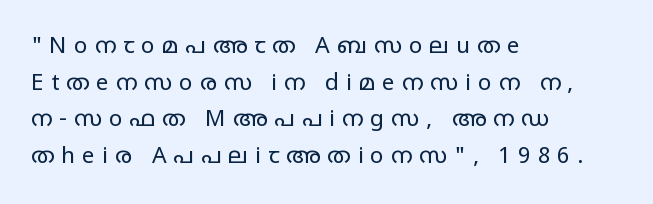
Q: Is the text bold? A: No.
Q: Is the text italic (slanted)? A: No, it is upright.
Q: Is the text underlined? A: No.
Q: How is the paragraph aligned? A: Left-aligned.
Q: Is the spacing between letters normal or unusually wide? A: Unusually wide.
Q: Is the spacing between lines tight, normal or loose? A: Normal.
